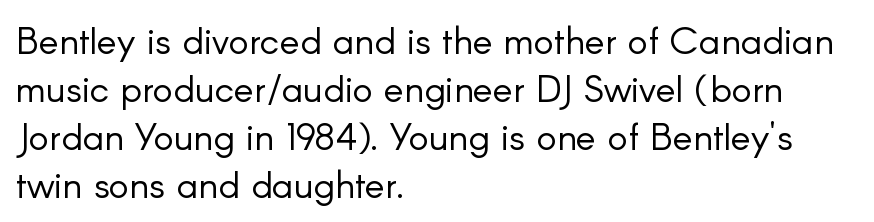
The rag falls on the right side of this text block. Think of a printed novel: that variable character pitch is what you see here. You could call the tracking neutral — neither tight nor loose. Regarding leading, the lines here are spaced in the standard way. Honestly, there is no underline to notice here at all.
